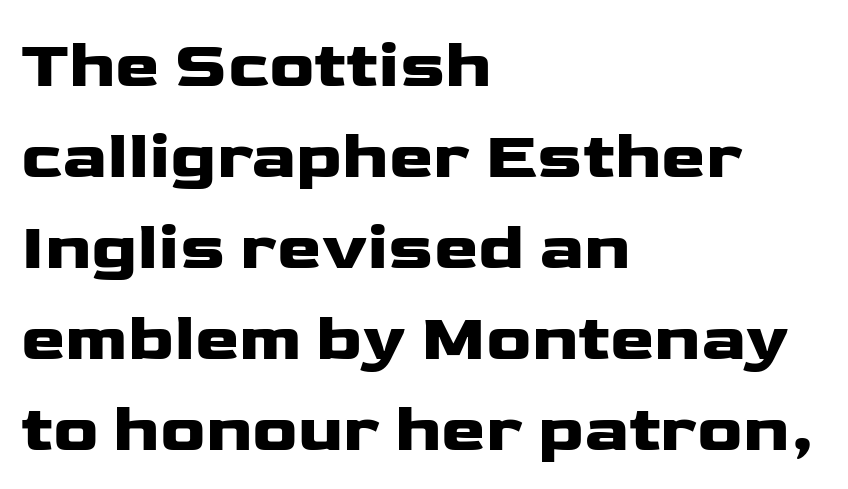
The image shows 67 px wide sans-serif type, upright; set left-aligned, normal line spacing (1.36x), normal letter spacing, not underlined; low stroke contrast and a medium x-height.
